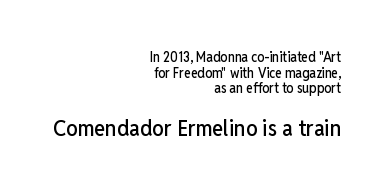
{"italic": "no", "underline": "no", "align": "right", "line_spacing": "tight", "line_spacing_ratio": 1.12, "letter_spacing": "normal", "letter_spacing_em": 0.0, "larger_block": "second", "size_ratio": 1.64, "glyph_px": 23}
